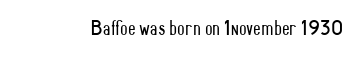
The image shows 22 px text type, upright; set normal letter spacing, not underlined.
